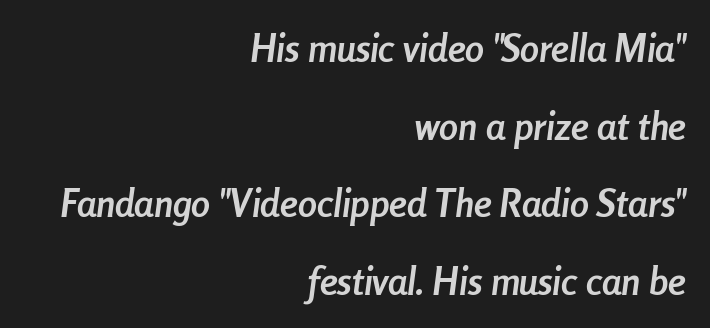
Looking at the ascenders, they clearly lean. The rag falls on the left side of this text block. The rendering uses natural spacing where letterforms have individual widths. This sample uses plain, unmodified letter spacing. Honestly, the rows look like they've been pulled way apart.
